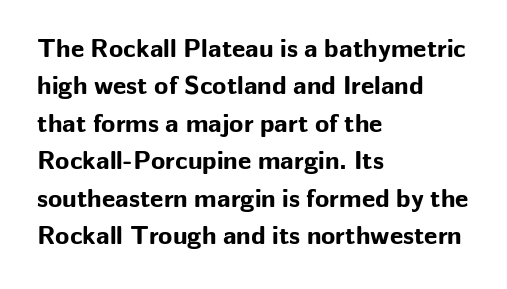
{"italic": "no", "bold": "yes", "underline": "no", "align": "left", "line_spacing": "normal", "line_spacing_ratio": 1.44, "letter_spacing": "normal", "letter_spacing_em": 0.0, "glyph_px": 26}
